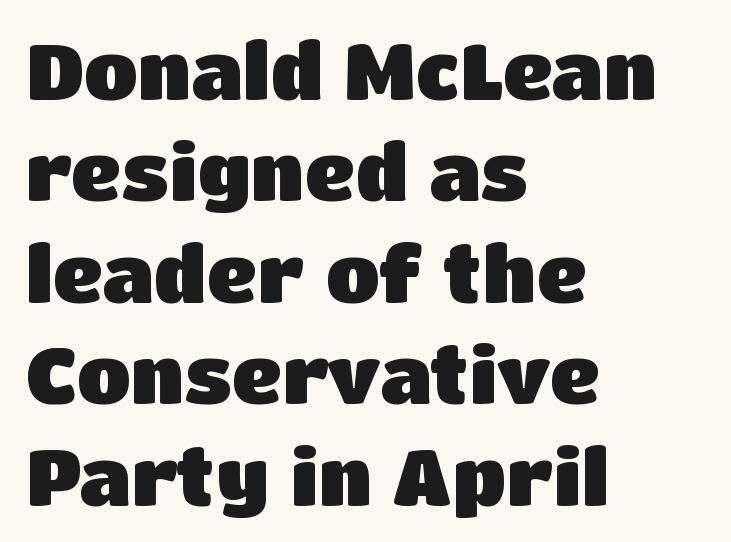
The image shows 78 px heavy sans-serif type, upright; set left-aligned, normal line spacing (1.3x), normal letter spacing, not underlined; low stroke contrast and a large x-height.
